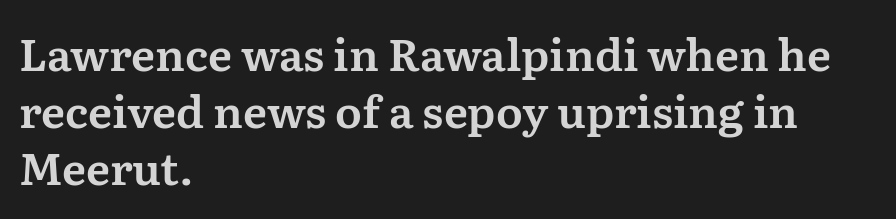
The image shows 44 px serif type, upright; set left-aligned, normal line spacing (1.3x), normal letter spacing, not underlined; medium stroke contrast and a medium x-height.
